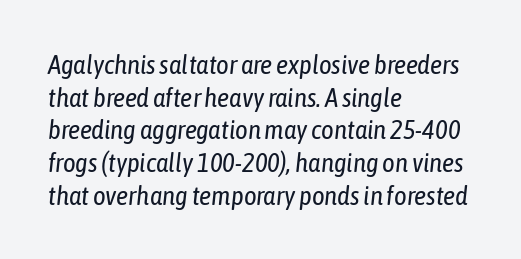
Caption: standard tracking, unaltered. In CSS terms this would be text-align: left. Is this a heavy cut? Hardly; it is regular or lighter. The passage shown is not underscored anywhere. Yep, that's italic — everything's leaning.
